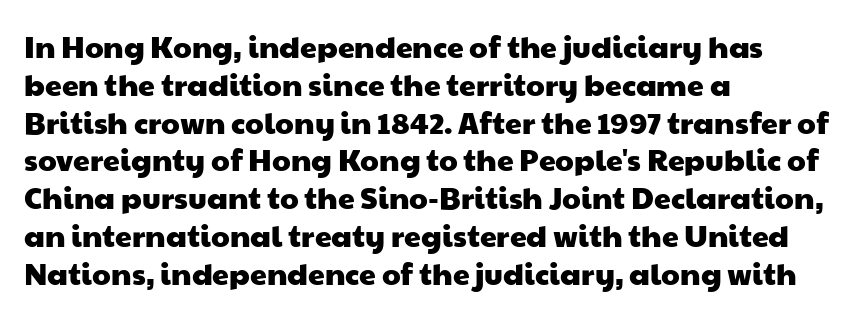
The image shows 30 px wide sans-serif type; set left-aligned, normal line spacing (1.26x), normal letter spacing, not underlined; low stroke contrast and a medium x-height.
